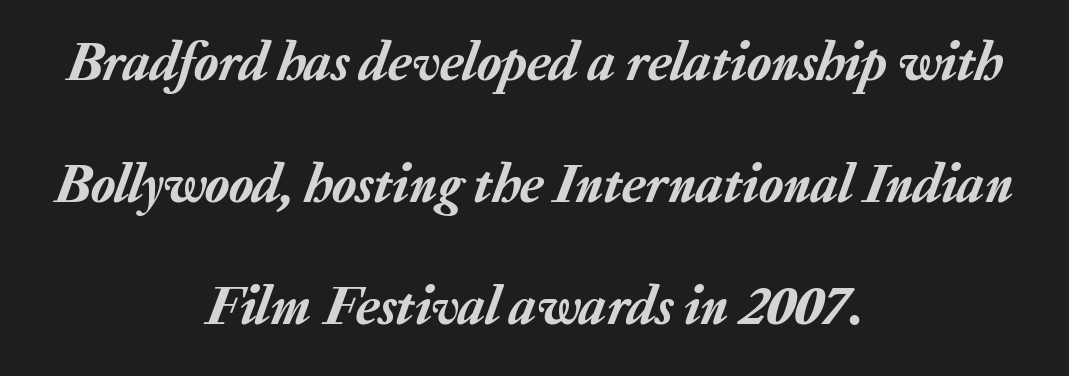
The image shows 56 px text type, italic (leaning right); set centered, loose line spacing (2.18x), normal letter spacing, not underlined; low stroke contrast and a medium x-height.
